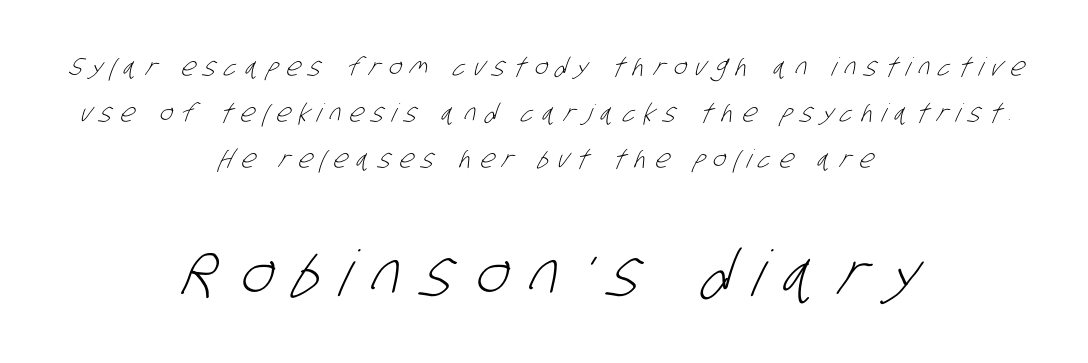
Q: Is the text bold? A: No.
Q: Is the typeface a serif or a sans-serif typeface? A: Sans-serif.
Q: Is the text underlined? A: No.
Q: How is the paragraph aligned? A: Centered.
Q: Is the spacing between letters normal or unusually wide? A: Unusually wide.
Q: Which block of text is set in a larger size, the first (top) or the second (bottom)? A: The second (bottom) one.
Q: Width (condensed, normal, or wide)? A: Condensed.
Q: Stroke contrast? A: Low.
Q: x-height? A: Large.
Q: Monospaced? A: No.
